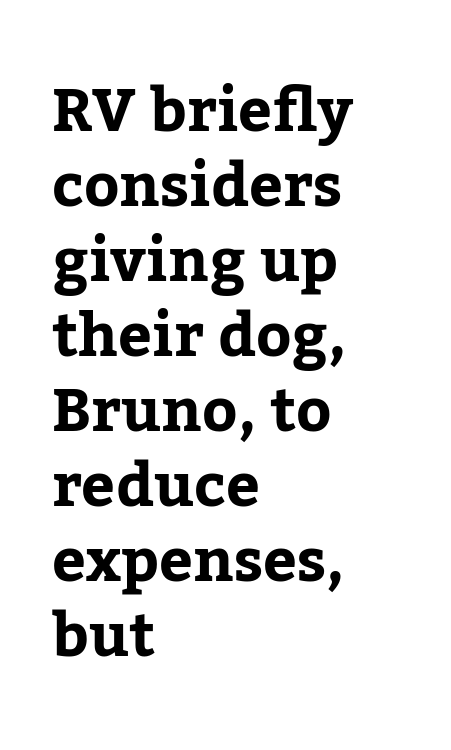
{"serif": "yes", "italic": "no", "bold": "yes", "weight": "bold", "width": "normal", "stroke_contrast": "low", "x_height": "medium", "monospaced": "no", "underline": "no", "align": "left", "line_spacing": "normal", "line_spacing_ratio": 1.25, "letter_spacing": "normal", "letter_spacing_em": 0.0, "glyph_px": 60}
